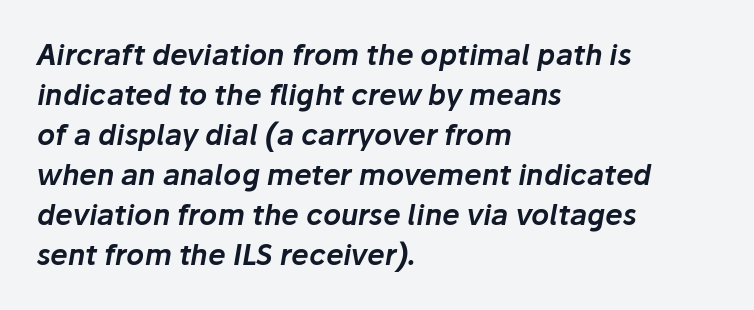
Underlining? Definitely not there. Tracking here is standard; glyphs follow each other at the usual distance. Vertical spacing — default. Compared with a centered layout, this one pins lines to the left instead. Character widths vary here, with narrow letters taking less room than wide ones. The axis of the letterforms is tilted away from vertical.
